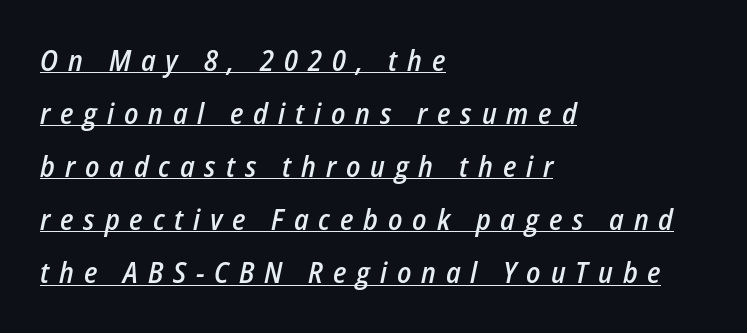
The image shows 29 px semibold, condensed type, italic (leaning right); set left-aligned, line spacing 1.83x, unusually wide letter spacing (+0.34 em), underlined; low stroke contrast and a medium x-height.
